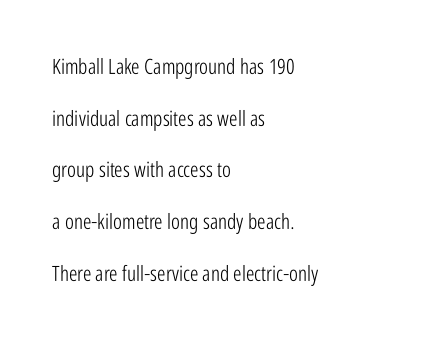
These lines were composed using upright roman letters. Heaviness? Minimal to ordinary, like unemphasized prose. Anything drawn beneath the words? Only blank space. Vertical spacing — loose.
